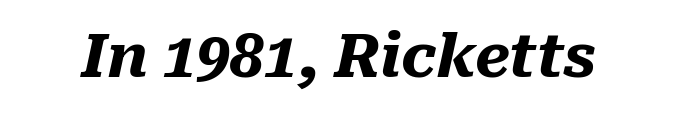
{"italic": "yes", "lean": "right", "slant_degrees": 10, "bold": "yes", "weight": "heavy", "width": "normal", "stroke_contrast": "medium", "x_height": "medium", "monospaced": "no", "underline": "no", "letter_spacing": "normal", "letter_spacing_em": 0.0, "glyph_px": 60}
